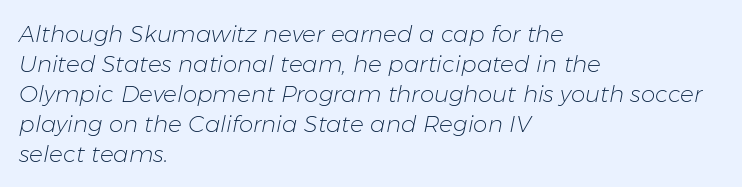
Leading: standard. One-word summary of the alignment: left. Style check: oblique. The words here are not underlined. Inter-character spacing is left at the font's built-in metrics. These glyphs show unthickened strokes, regular width or finer.
